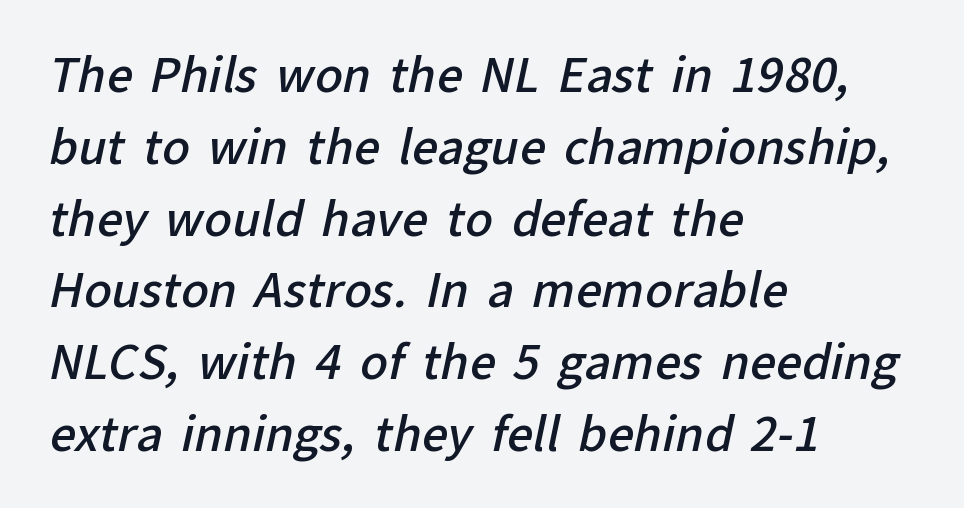
Q: Is the text bold? A: Semi-bold.
Q: Is the typeface a serif or a sans-serif typeface? A: Sans-serif.
Q: Is the text underlined? A: No.
Q: How is the paragraph aligned? A: Left-aligned.
Q: Is the spacing between letters normal or unusually wide? A: Normal.
Q: Is the spacing between lines tight, normal or loose? A: Normal.
Q: Width (condensed, normal, or wide)? A: Normal.
Q: Stroke contrast? A: Low.
Q: x-height? A: Medium.
Q: Monospaced? A: No.
